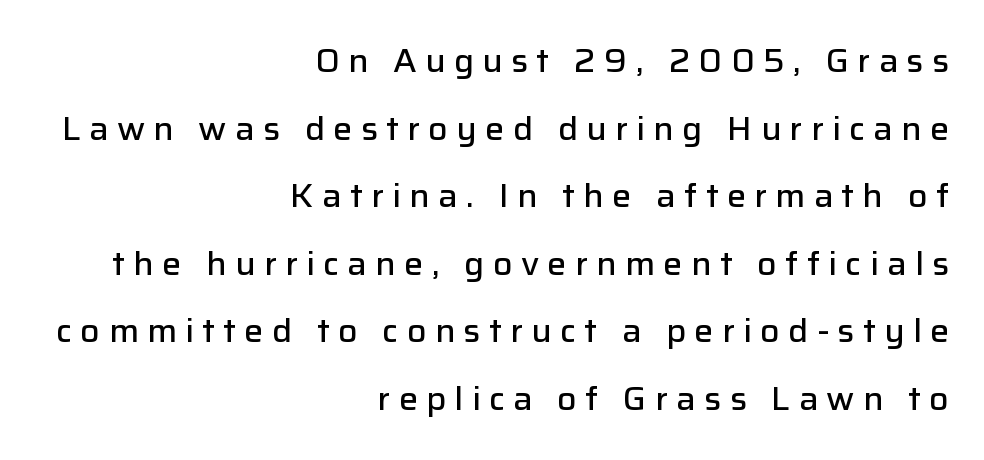
The image shows 32 px semibold sans-serif type, upright; set right-aligned, loose line spacing (2.11x), unusually wide letter spacing (+0.26 em), not underlined; low stroke contrast and a medium x-height.
